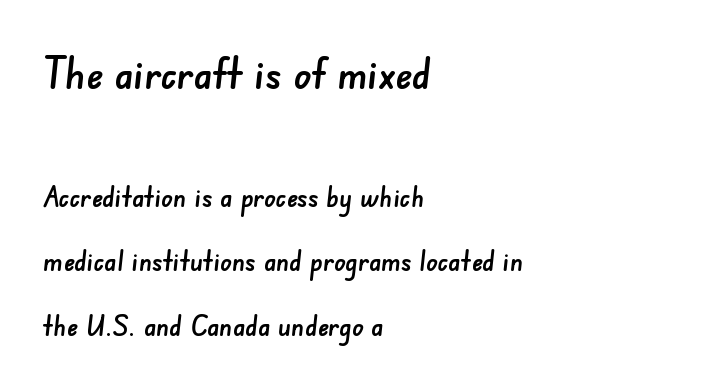
The image shows 44 px sans-serif type; set left-aligned, loose line spacing (2.22x), normal letter spacing, not underlined; the first (top) block is 1.52x larger; low stroke contrast and a small x-height.
